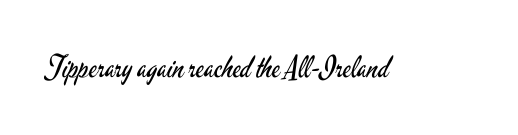
{"serif": "no", "bold": "no", "weight": "regular", "width": "condensed", "stroke_contrast": "low", "x_height": "small", "monospaced": "no", "underline": "no", "letter_spacing": "normal", "letter_spacing_em": 0.0, "glyph_px": 30}
